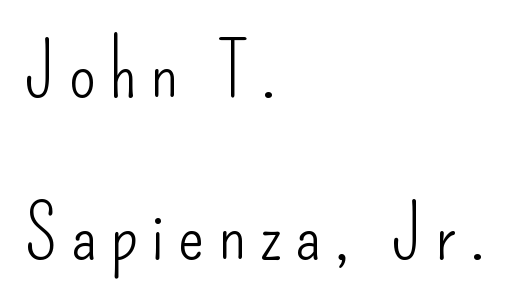
The image shows 77 px light, condensed sans-serif type, upright; set left-aligned, loose line spacing (2.1x), not underlined; low stroke contrast and a small x-height.
